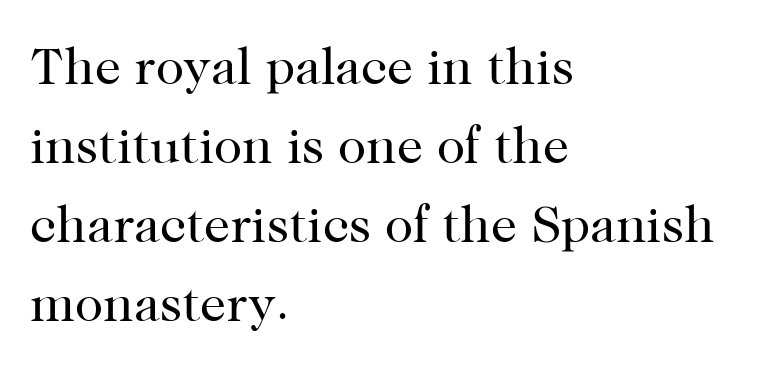
If you drew a line through each stem, it would be perfectly vertical. A quiet, ordinary-to-light weight characterises the typeface. Here the designer chose a conventional face with non-uniform glyph widths. Descenders are the only things crossing below the line. A typesetter would call this zero additional tracking.
